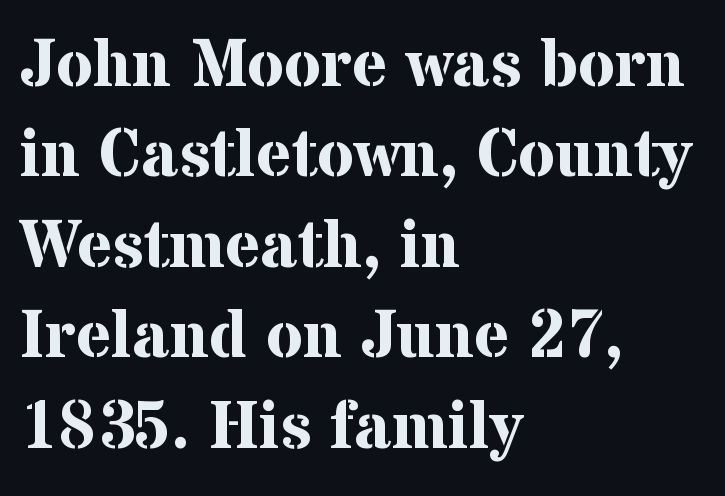
{"serif": "yes", "italic": "no", "bold": "yes", "weight": "bold", "width": "normal", "stroke_contrast": "medium", "x_height": "medium", "monospaced": "no", "underline": "no", "align": "left", "line_spacing": "normal", "line_spacing_ratio": 1.35, "letter_spacing": "normal", "letter_spacing_em": 0.0, "glyph_px": 67}
